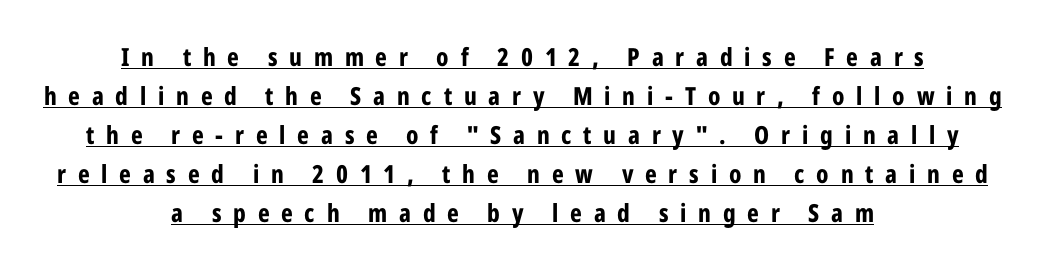
The image shows 25 px bold type, upright; set centered, normal line spacing (1.56x), unusually wide letter spacing (+0.47 em), underlined.
